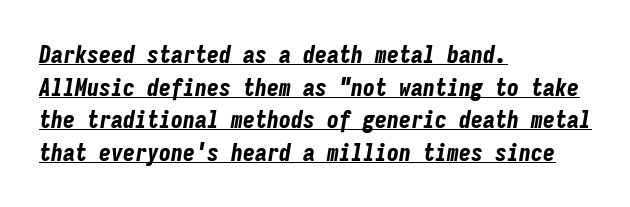
The image shows 24 px bold type, italic (leaning right); set left-aligned, normal line spacing (1.36x), normal letter spacing, underlined.
